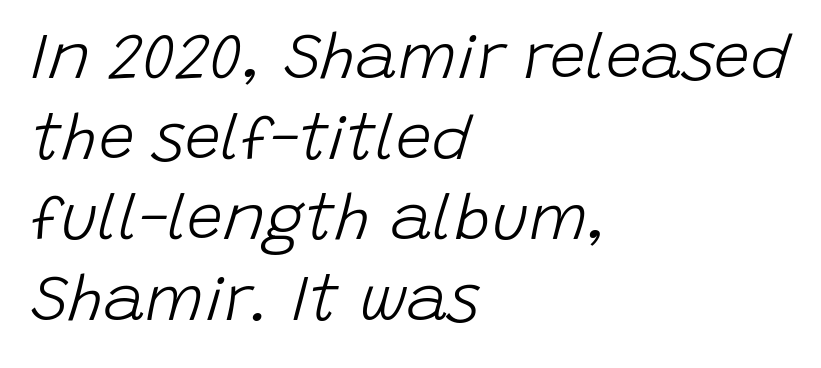
{"italic": "yes", "lean": "right", "slant_degrees": 15, "bold": "no", "weight": "light", "width": "normal", "stroke_contrast": "low", "x_height": "large", "monospaced": "no", "underline": "no", "align": "left", "line_spacing": "normal", "line_spacing_ratio": 1.26, "letter_spacing": "normal", "letter_spacing_em": 0.0, "glyph_px": 64}
